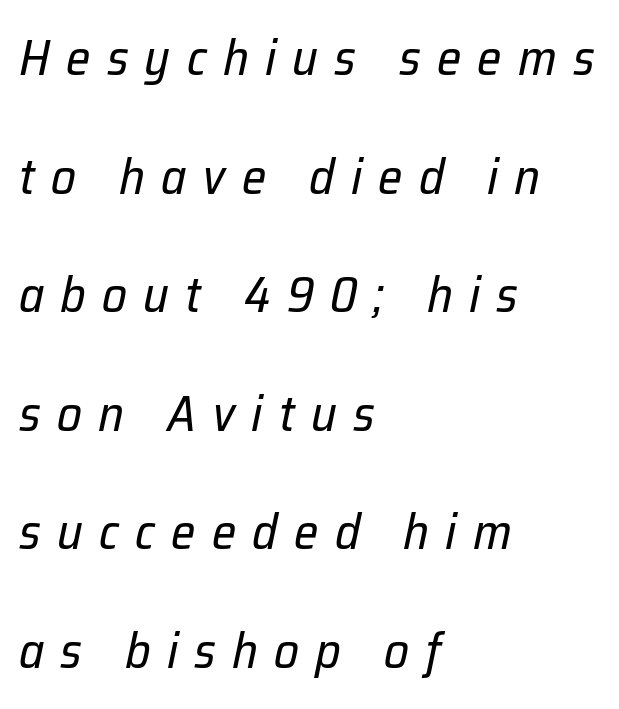
Unmarked baselines from the first word to the last. Alignment: flush left. The passage shown leans; its letterforms are oblique. Varying glyph widths throughout — classic text-font behaviour. The cut favours lightness, reaching ordinary text weight at its darkest. Display-style spreading of the glyphs; the letterfit is very open.
